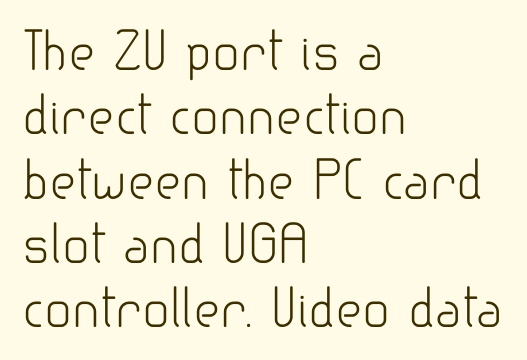
Character widths vary here, with narrow letters taking less room than wide ones. Horizontal bands of white between lines are of average thickness. Plain, unruled lines of type. You can tell it's not italic because the verticals are truly vertical. The gaps between neighbouring characters are ordinary and unremarkable. Weight: in the light-to-regular range.
